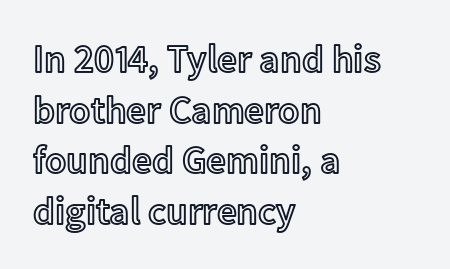
Q: Is the text italic (slanted)? A: No, it is upright.
Q: Is the text underlined? A: No.
Q: How is the paragraph aligned? A: Left-aligned.
Q: Is the spacing between letters normal or unusually wide? A: Normal.
Q: Is the spacing between lines tight, normal or loose? A: Normal.
Q: Width (condensed, normal, or wide)? A: Normal.
Q: x-height? A: Medium.
Q: Monospaced? A: No.
